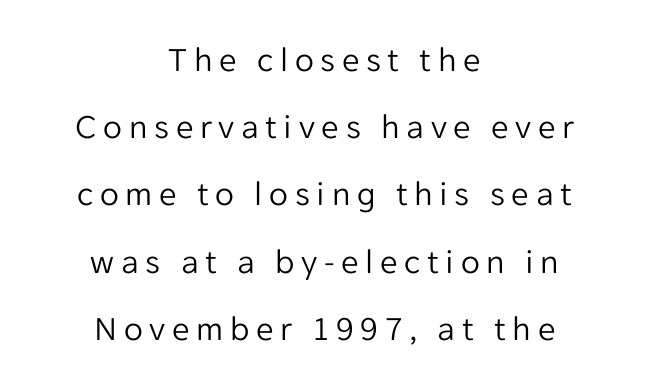
Q: Is the text bold? A: No.
Q: Is the text italic (slanted)? A: No, it is upright.
Q: Is the typeface a serif or a sans-serif typeface? A: Sans-serif.
Q: Is the text underlined? A: No.
Q: How is the paragraph aligned? A: Centered.
Q: Is the spacing between lines tight, normal or loose? A: Loose.
Q: Width (condensed, normal, or wide)? A: Normal.
Q: Stroke contrast? A: Low.
Q: x-height? A: Medium.
Q: Monospaced? A: No.
